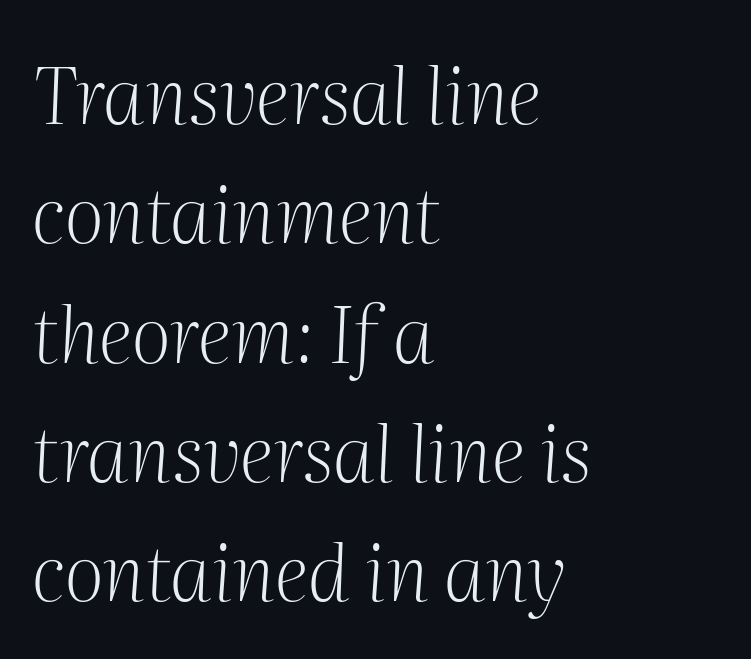
Type without underlining. Serifs: yes, visible at the terminals of the letterforms. The face used here is proportionally spaced, like ordinary book or web type. Vertically, the passage feels balanced, rows spaced as you'd expect.
